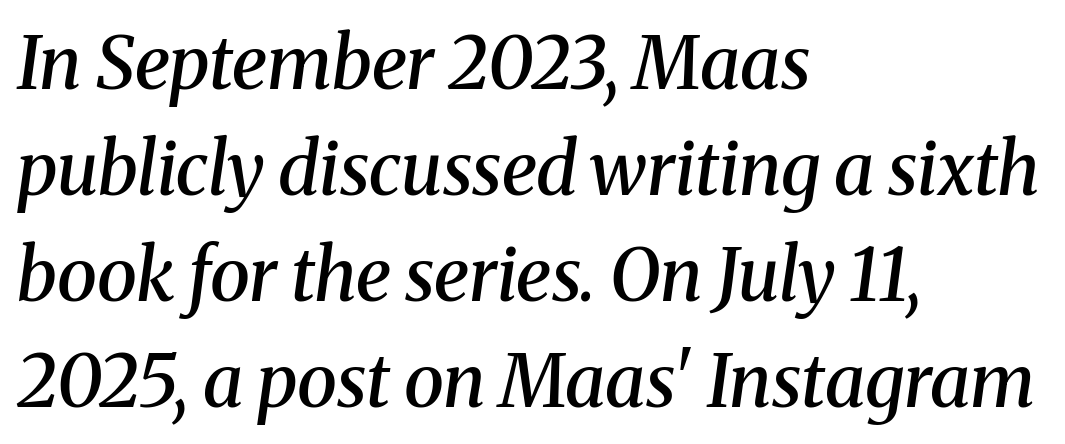
{"serif": "yes", "italic": "yes", "lean": "right", "slant_degrees": 8, "bold": "semi", "weight": "semibold", "width": "normal", "stroke_contrast": "medium", "x_height": "medium", "monospaced": "no", "underline": "no", "align": "left", "line_spacing": "normal", "line_spacing_ratio": 1.45, "letter_spacing": "normal", "letter_spacing_em": 0.0, "glyph_px": 73}
